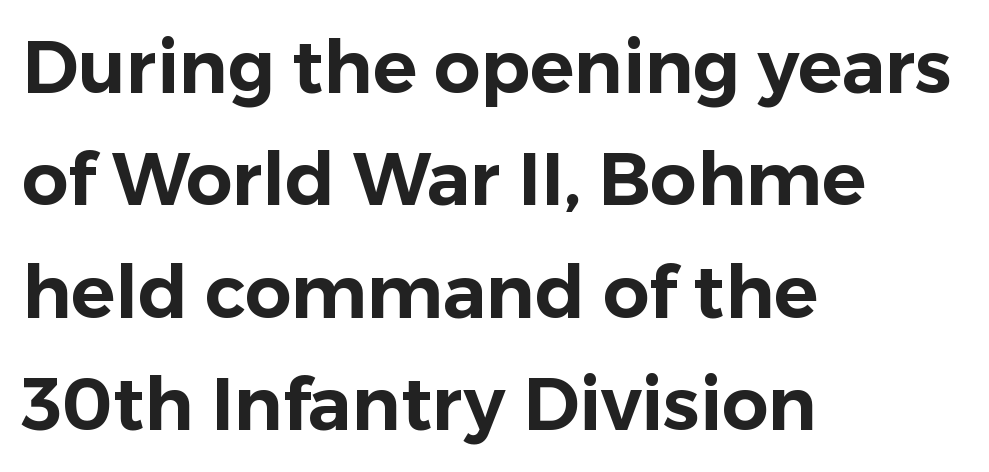
{"serif": "no", "italic": "no", "width": "normal", "stroke_contrast": "low", "x_height": "medium", "monospaced": "no", "underline": "no", "align": "left", "line_spacing": "normal", "line_spacing_ratio": 1.54, "letter_spacing": "normal", "letter_spacing_em": 0.0, "glyph_px": 73}
